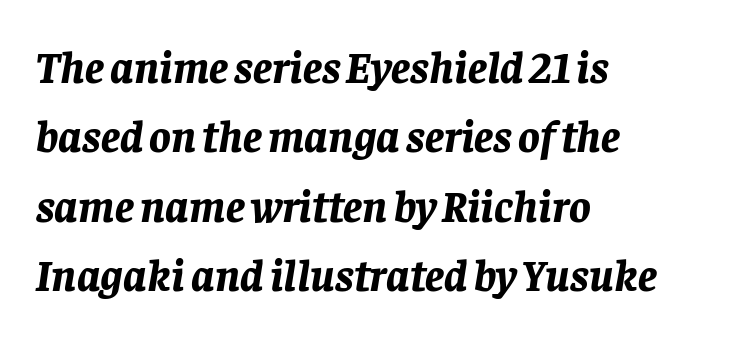
{"italic": "yes", "lean": "right", "slant_degrees": 8, "bold": "yes", "weight": "bold", "width": "normal", "stroke_contrast": "low", "x_height": "large", "monospaced": "no", "underline": "no", "align": "left", "line_spacing": "normal", "line_spacing_ratio": 1.54, "letter_spacing": "normal", "letter_spacing_em": 0.0, "glyph_px": 45}
